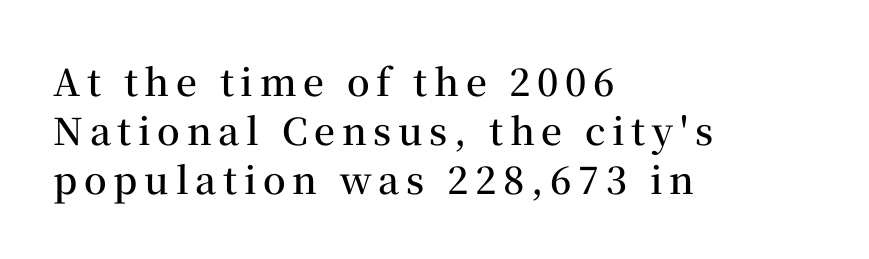
The image shows 37 px semibold serif type, upright; set left-aligned, normal line spacing (1.33x), not underlined; medium stroke contrast and a medium x-height.
